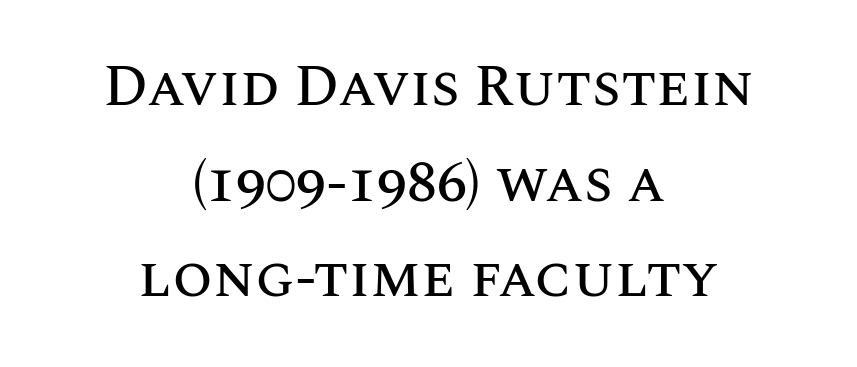
Nobody drew a line under any word here. The rendering positions every line midway between the sides. The type is set solid horizontally, with unmodified tracking. Rendered with straight, roman letterforms. You could not count columns in this text — the font is proportionally spaced.
